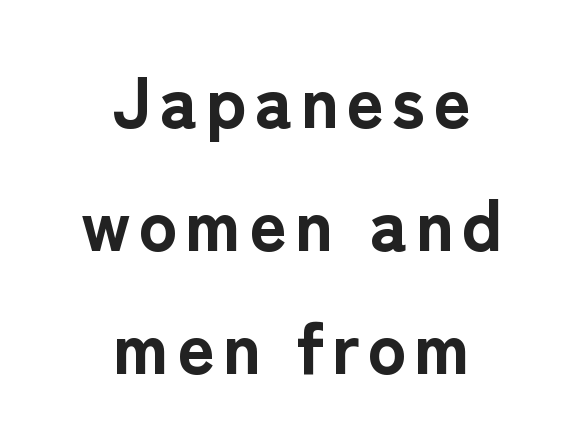
{"serif": "no", "italic": "no", "bold": "yes", "weight": "bold", "width": "normal", "stroke_contrast": "low", "x_height": "medium", "monospaced": "no", "underline": "no", "align": "center", "line_spacing_ratio": 1.71, "glyph_px": 72}
